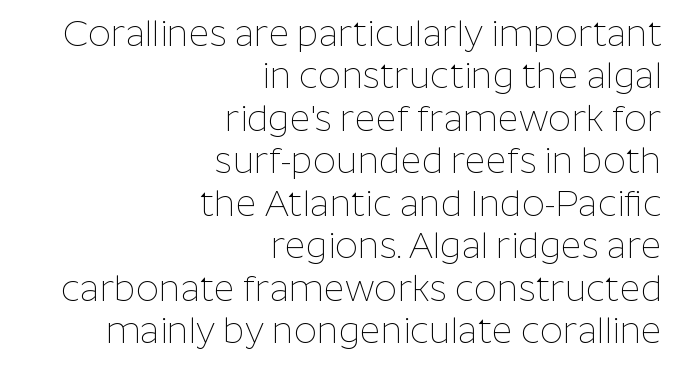
The image shows 36 px thin sans-serif type, upright; set right-aligned, line spacing 1.18x, normal letter spacing, not underlined; low stroke contrast and a medium x-height.
